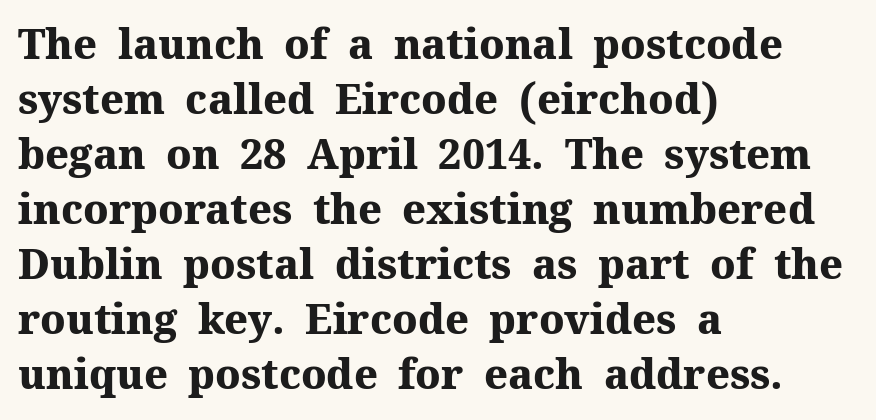
Q: Is the text bold? A: Yes.
Q: Is the text italic (slanted)? A: No, it is upright.
Q: Is the typeface a serif or a sans-serif typeface? A: Serif.
Q: Is the text underlined? A: No.
Q: How is the paragraph aligned? A: Left-aligned.
Q: Is the spacing between letters normal or unusually wide? A: Normal.
Q: Is the spacing between lines tight, normal or loose? A: Normal.
Q: Width (condensed, normal, or wide)? A: Normal.
Q: Stroke contrast? A: Medium.
Q: x-height? A: Medium.
Q: Monospaced? A: No.
